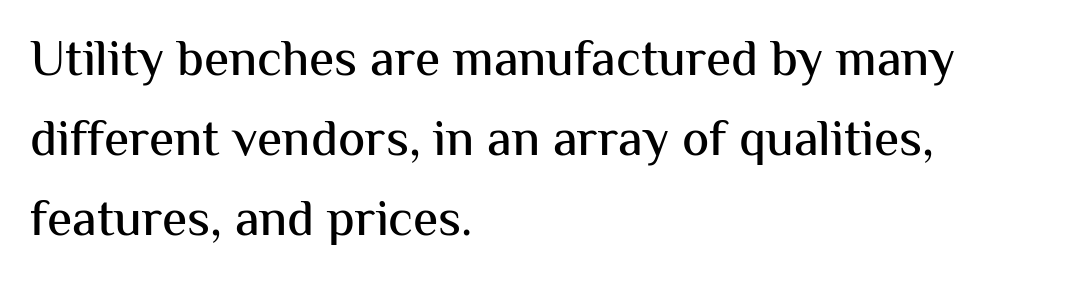
{"serif": "no", "italic": "no", "width": "normal", "stroke_contrast": "medium", "x_height": "medium", "monospaced": "no", "underline": "no", "align": "left", "line_spacing": "normal", "line_spacing_ratio": 1.57, "letter_spacing": "normal", "letter_spacing_em": 0.0, "glyph_px": 51}
